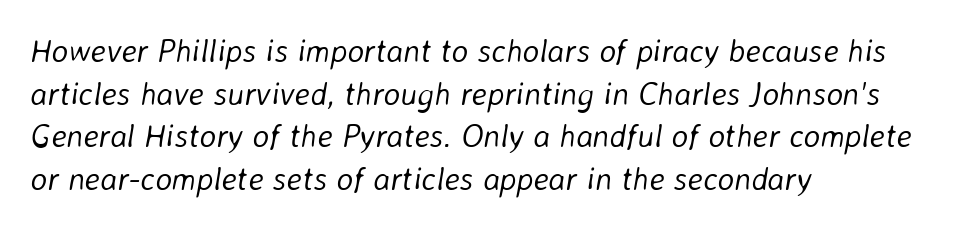
Q: Is the text bold? A: No.
Q: Is the text italic (slanted)? A: Yes, it leans right by about 8 degrees.
Q: Is the text underlined? A: No.
Q: How is the paragraph aligned? A: Left-aligned.
Q: Is the spacing between letters normal or unusually wide? A: Normal.
Q: Is the spacing between lines tight, normal or loose? A: Normal.
Q: Width (condensed, normal, or wide)? A: Normal.
Q: Stroke contrast? A: Low.
Q: x-height? A: Medium.
Q: Monospaced? A: No.
